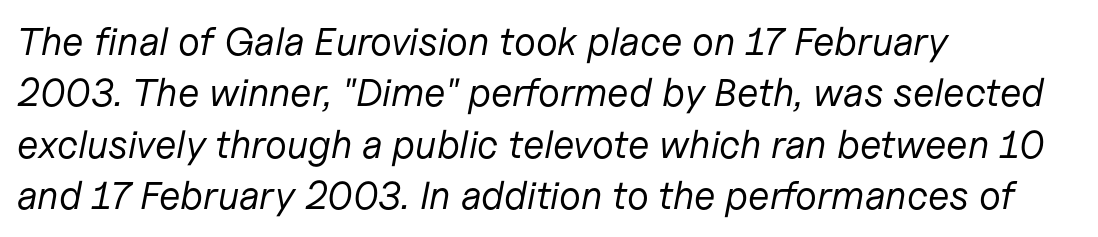
The image shows 39 px regular-weight type, italic (leaning right); set left-aligned, normal line spacing (1.32x), normal letter spacing, not underlined; low stroke contrast and a medium x-height.
